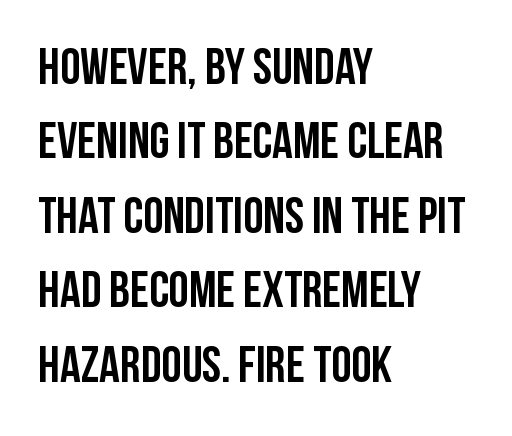
Q: Is the text italic (slanted)? A: No, it is upright.
Q: Is the typeface a serif or a sans-serif typeface? A: Sans-serif.
Q: Is the text underlined? A: No.
Q: How is the paragraph aligned? A: Left-aligned.
Q: Is the spacing between letters normal or unusually wide? A: Normal.
Q: Is the spacing between lines tight, normal or loose? A: Normal.
Q: Width (condensed, normal, or wide)? A: Condensed.
Q: Stroke contrast? A: Low.
Q: x-height? A: Large.
Q: Monospaced? A: No.
